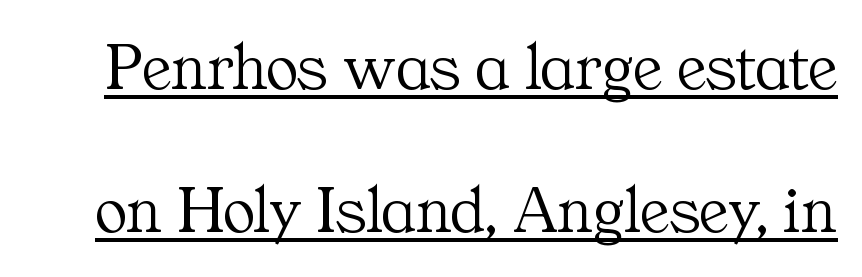
The image shows 68 px light serif type, upright; set loose line spacing (2.11x), normal letter spacing, underlined; medium stroke contrast and a medium x-height.
